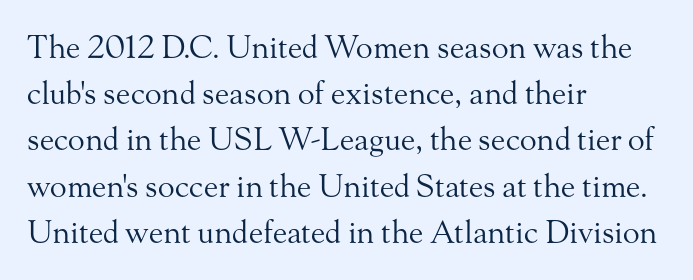
{"serif": "yes", "italic": "no", "bold": "no", "weight": "regular", "width": "normal", "stroke_contrast": "medium", "x_height": "small", "monospaced": "no", "underline": "no", "align": "left", "line_spacing": "normal", "line_spacing_ratio": 1.49, "letter_spacing": "normal", "letter_spacing_em": 0.0, "glyph_px": 31}
